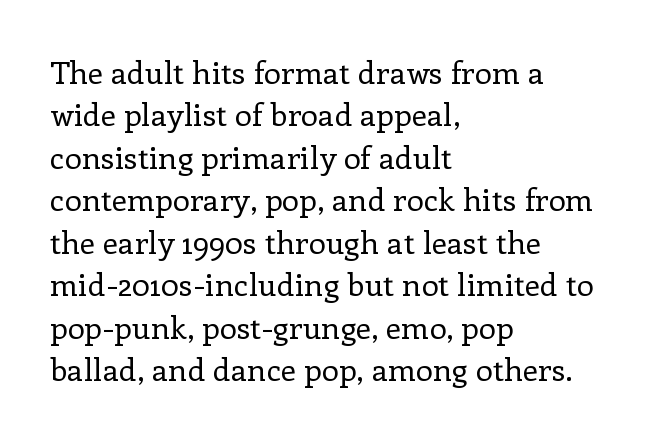
Q: Is the text bold? A: No.
Q: Is the text italic (slanted)? A: No, it is upright.
Q: Is the typeface a serif or a sans-serif typeface? A: Serif.
Q: Is the text underlined? A: No.
Q: How is the paragraph aligned? A: Left-aligned.
Q: Is the spacing between letters normal or unusually wide? A: Normal.
Q: Is the spacing between lines tight, normal or loose? A: Normal.
Q: Width (condensed, normal, or wide)? A: Normal.
Q: Stroke contrast? A: Low.
Q: x-height? A: Medium.
Q: Monospaced? A: No.
